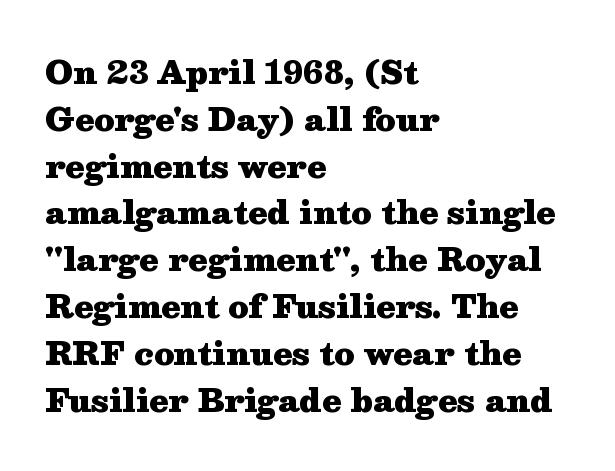
Regular leading. A student would call this left alignment; a typographer would say flush left, rag right. Posture: vertical. These lines keep a tight, regular rhythm from letter to letter. The baseline area is clear. Do the characters align in a grid? No, the font is proportional.
